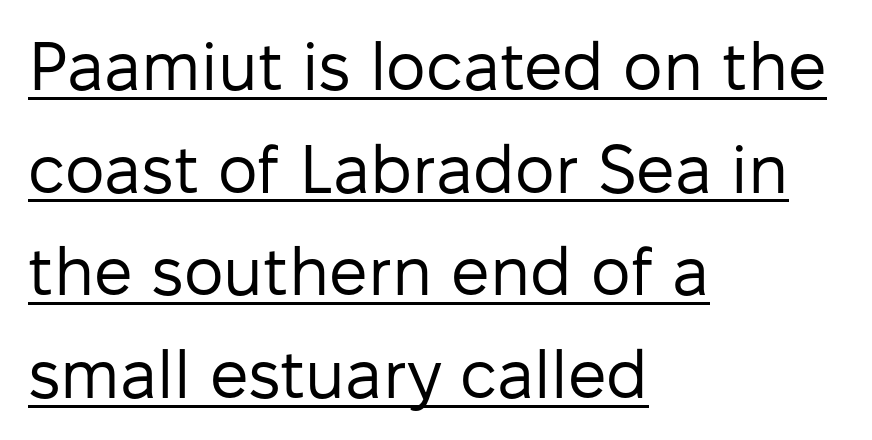
Each word holds together tightly as a unit, with standard inter-letter gaps. In terms of posture, this sample is upright. Compared with undecorated copy, this sample adds a rule below the words. The font sits on the lighter half of the weight spectrum, regular included.
